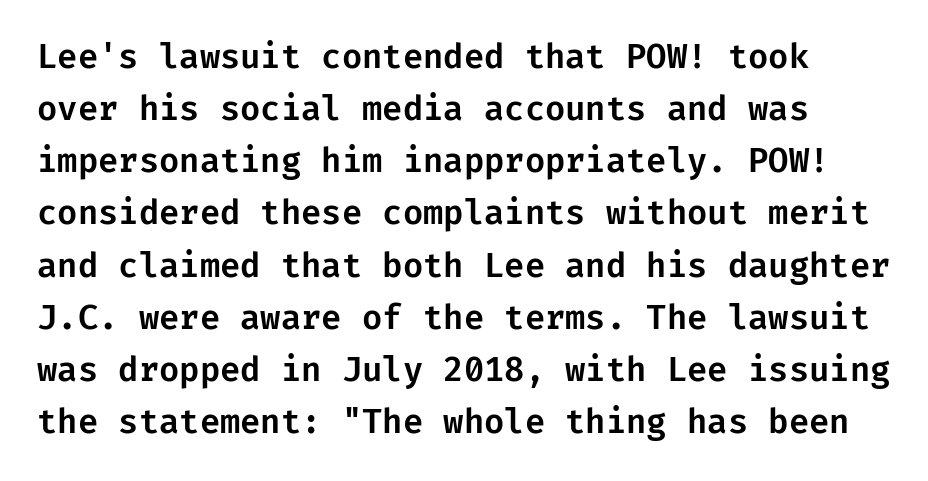
{"serif": "no", "italic": "no", "width": "normal", "stroke_contrast": "low", "x_height": "medium", "underline": "no", "line_spacing": "normal", "line_spacing_ratio": 1.58, "letter_spacing": "normal", "letter_spacing_em": 0.0, "glyph_px": 33}
